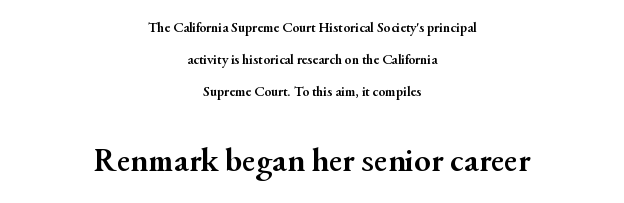
The image shows 34 px semibold serif type, upright; set centered, loose line spacing (2.3x), normal letter spacing, not underlined; the second (bottom) block is 2.43x larger; medium stroke contrast and a small x-height.
